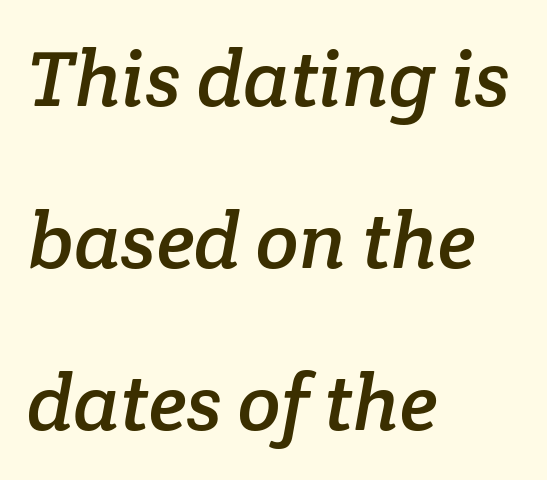
Where is the straight margin? On the left. Loosely led — the rows are spread out. Students, note that the glyphs here touch the page at normal intervals. The rendering uses natural spacing where letterforms have individual widths.
